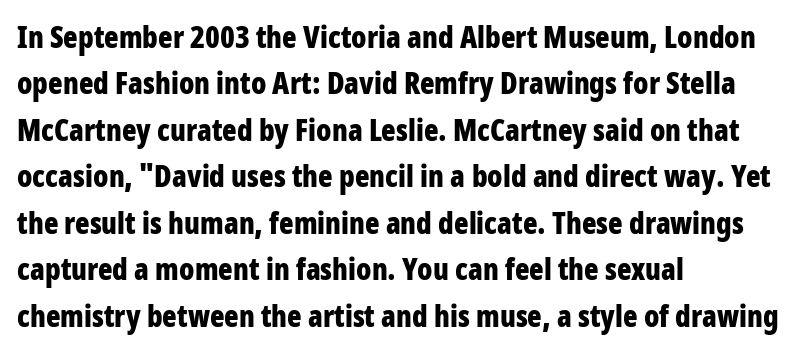
{"serif": "no", "italic": "no", "bold": "yes", "weight": "bold", "width": "condensed", "stroke_contrast": "low", "x_height": "large", "monospaced": "no", "underline": "no", "align": "left", "line_spacing": "normal", "line_spacing_ratio": 1.55, "letter_spacing": "normal", "letter_spacing_em": 0.0, "glyph_px": 30}
